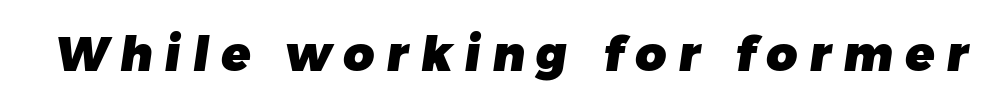
Do the characters align in a grid? No, the font is proportional. Someone cranked the tracking dial way up on this one. The baseline area is clear. Notice how thick the strokes are: this is what a full bold looks like. A typesetter would label this face a sans.
